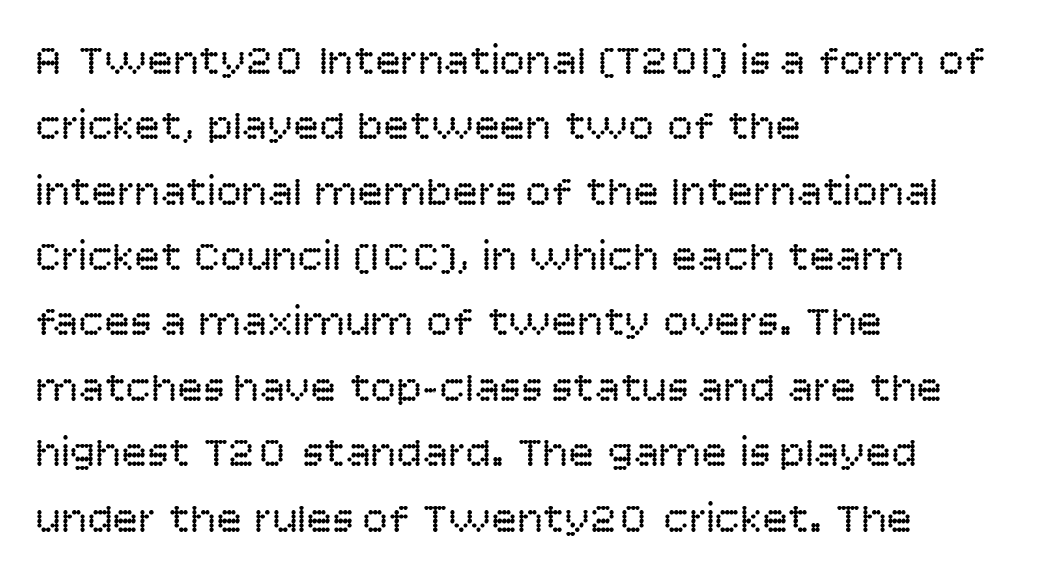
{"serif": "no", "italic": "no", "bold": "no", "weight": "regular", "width": "normal", "stroke_contrast": "low", "x_height": "large", "monospaced": "no", "underline": "no", "align": "left", "line_spacing": "normal", "line_spacing_ratio": 1.52, "letter_spacing": "normal", "letter_spacing_em": 0.0, "glyph_px": 43}
